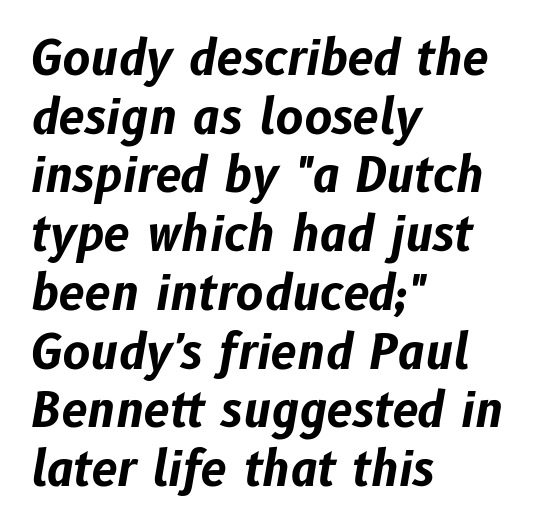
Each glyph is drawn with heavy, bold strokes. Varying glyph widths throughout — classic text-font behaviour. Spacing between characters is what you'd get straight out of the box. Underline: absent. The rag falls on the right side of this text block. The vertical gap from one line to the next is medium.
